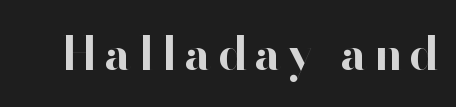
Q: Is the text bold? A: Yes.
Q: Is the text italic (slanted)? A: No, it is upright.
Q: Is the typeface a serif or a sans-serif typeface? A: Sans-serif.
Q: Is the text underlined? A: No.
Q: Width (condensed, normal, or wide)? A: Normal.
Q: Stroke contrast? A: High.
Q: x-height? A: Small.
Q: Monospaced? A: No.
